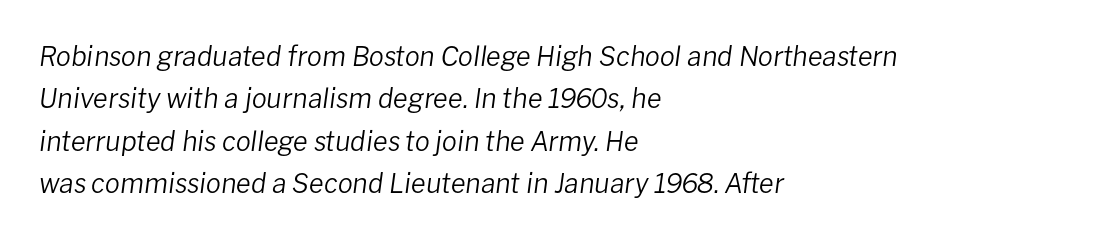
The image shows 27 px text type, italic (leaning right); set left-aligned, normal line spacing (1.57x), normal letter spacing, not underlined.
